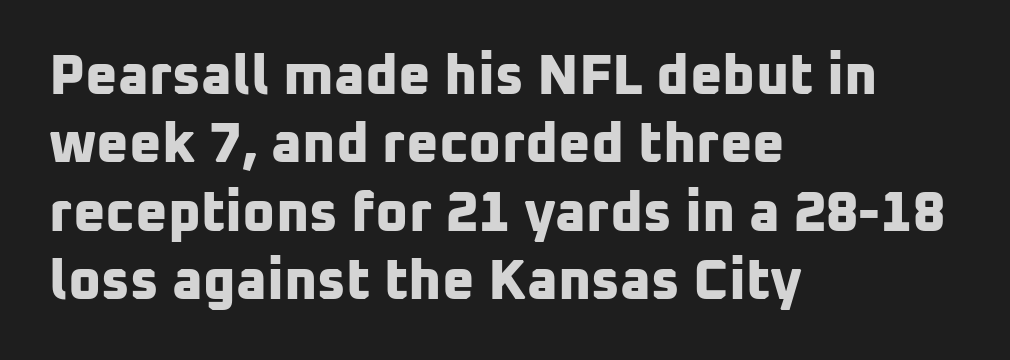
Q: Is the text bold? A: Yes.
Q: Is the typeface a serif or a sans-serif typeface? A: Sans-serif.
Q: Is the text underlined? A: No.
Q: How is the paragraph aligned? A: Left-aligned.
Q: Is the spacing between letters normal or unusually wide? A: Normal.
Q: Width (condensed, normal, or wide)? A: Normal.
Q: Stroke contrast? A: Low.
Q: x-height? A: Medium.
Q: Monospaced? A: No.
